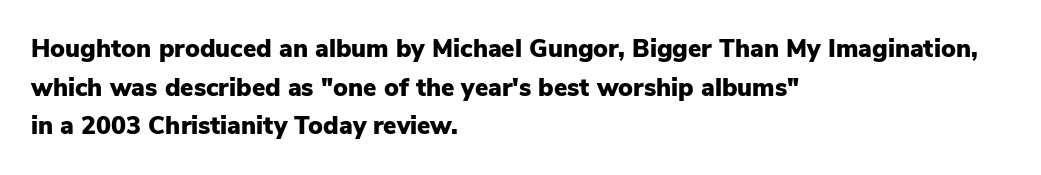
Q: Is the text bold? A: Yes.
Q: Is the text italic (slanted)? A: No, it is upright.
Q: Is the text underlined? A: No.
Q: How is the paragraph aligned? A: Left-aligned.
Q: Is the spacing between letters normal or unusually wide? A: Normal.
Q: Is the spacing between lines tight, normal or loose? A: Normal.
